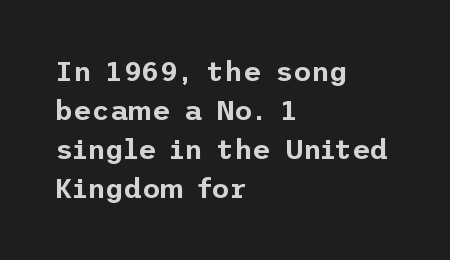
Whoever set this chose a conventional vertical rhythm. The foot of each line stays bare and open. You could call the tracking neutral — neither tight nor loose. Are there feet on the stems? There aren't — it's a sans.
